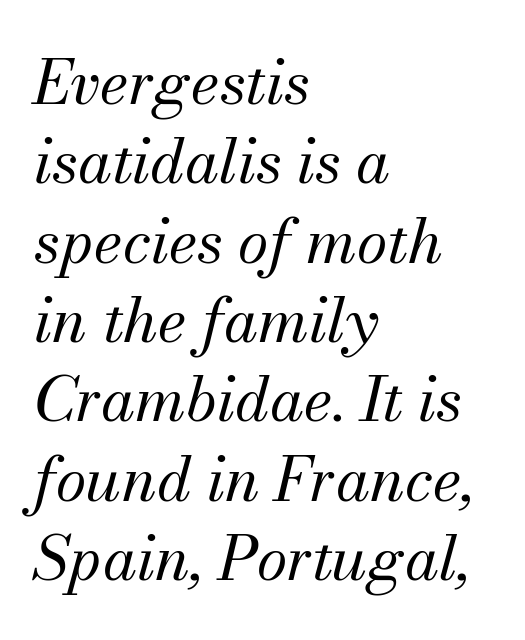
{"serif": "yes", "italic": "yes", "lean": "right", "slant_degrees": 13, "bold": "no", "weight": "regular", "width": "normal", "stroke_contrast": "medium", "x_height": "small", "monospaced": "no", "underline": "no", "align": "left", "line_spacing": "normal", "line_spacing_ratio": 1.28, "letter_spacing": "normal", "letter_spacing_em": 0.0, "glyph_px": 62}
